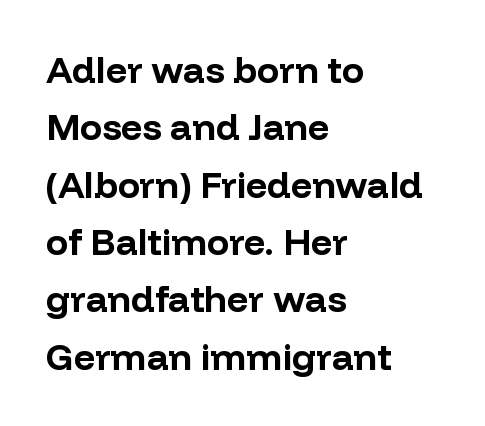
The image shows 37 px bold sans-serif type, upright; set left-aligned, normal line spacing (1.55x), normal letter spacing, not underlined; low stroke contrast and a medium x-height.
